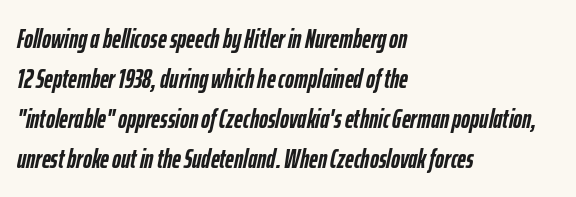
{"italic": "yes", "lean": "right", "slant_degrees": 12, "bold": "yes", "underline": "no", "align": "left", "line_spacing": "normal", "line_spacing_ratio": 1.48, "letter_spacing": "normal", "letter_spacing_em": 0.0, "glyph_px": 27}
